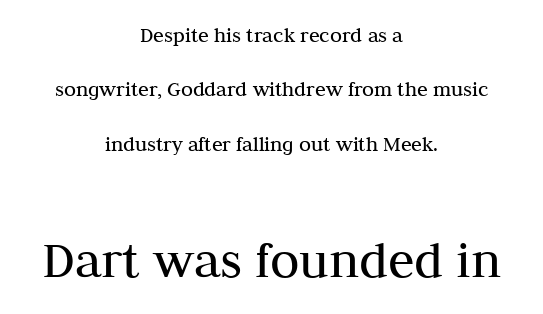
The image shows 54 px regular-weight serif type, upright; set centered, loose line spacing (2.47x), normal letter spacing, not underlined; the second (bottom) block is 2.45x larger; medium stroke contrast and a medium x-height.
